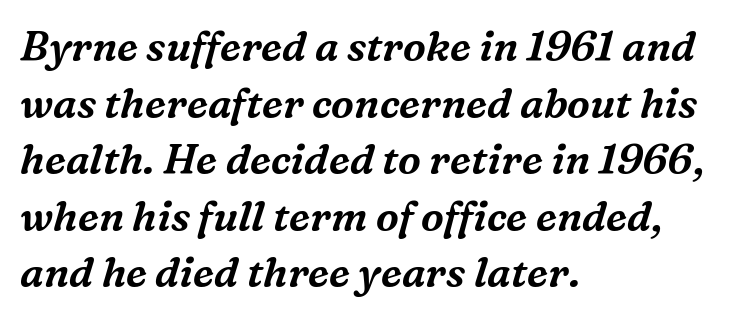
The image shows 41 px serif type, italic (leaning right); set left-aligned, normal line spacing (1.38x), normal letter spacing, not underlined; medium stroke contrast and a medium x-height.
